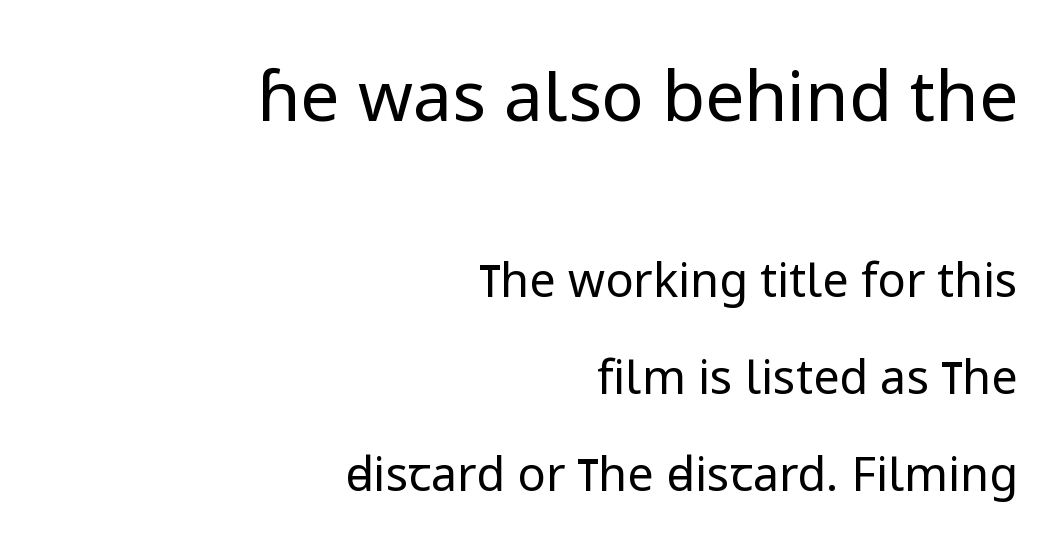
The image shows 70 px regular-weight sans-serif type, upright; set right-aligned, loose line spacing (2.06x), normal letter spacing, not underlined; the first (top) block is 1.49x larger; low stroke contrast and a medium x-height.
